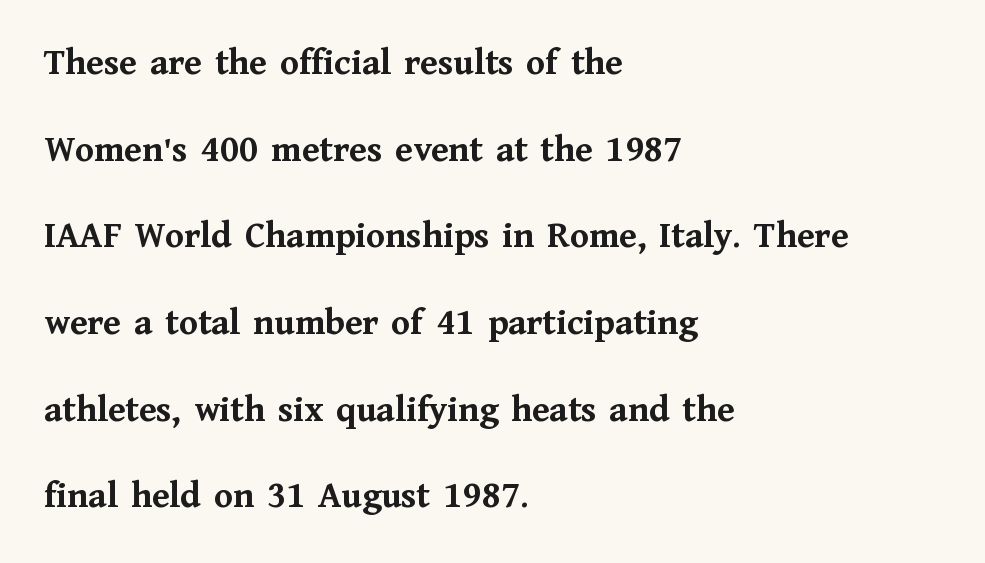
Q: Is the text bold? A: Yes.
Q: Is the text italic (slanted)? A: No, it is upright.
Q: Is the typeface a serif or a sans-serif typeface? A: Serif.
Q: Is the text underlined? A: No.
Q: How is the paragraph aligned? A: Left-aligned.
Q: Is the spacing between letters normal or unusually wide? A: Normal.
Q: Is the spacing between lines tight, normal or loose? A: Loose.
Q: Width (condensed, normal, or wide)? A: Normal.
Q: Stroke contrast? A: Medium.
Q: x-height? A: Medium.
Q: Monospaced? A: No.
